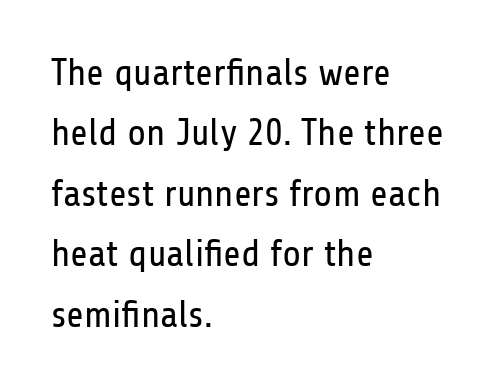
The image shows 38 px regular-weight, condensed sans-serif type, upright; set left-aligned, normal line spacing (1.59x), normal letter spacing, not underlined; low stroke contrast and a medium x-height.
